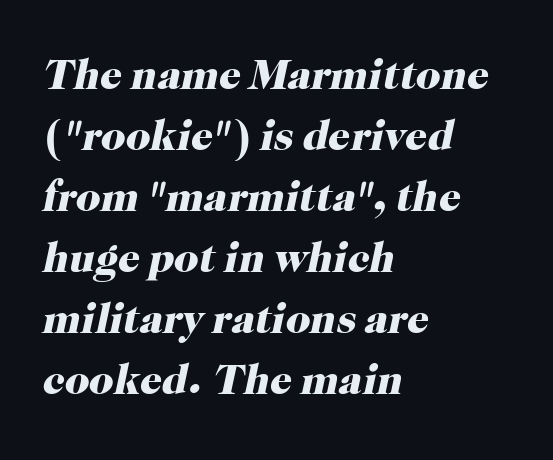
The image shows 43 px heavy serif type, italic (leaning right); set left-aligned, normal line spacing (1.42x), normal letter spacing, not underlined; high stroke contrast and a medium x-height.
